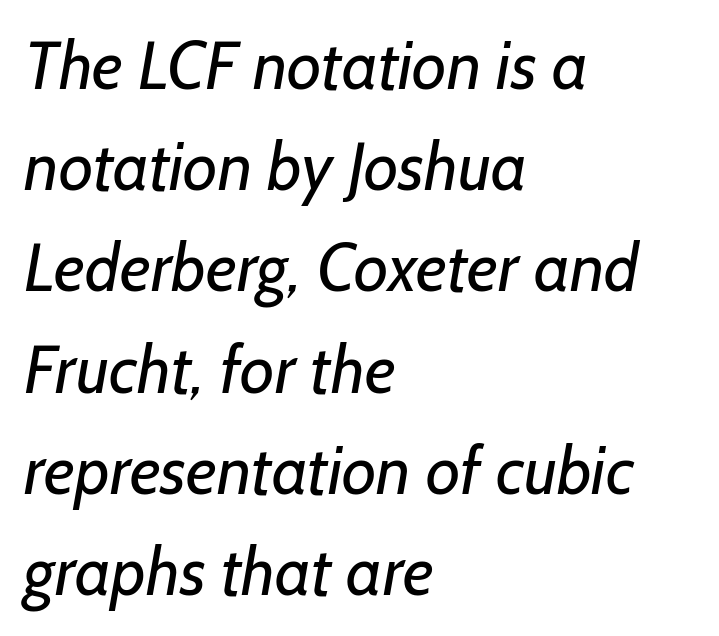
Alignment: flush left. A typesetter would call this proportional, since set widths differ per character. The strokes carry an ordinary text weight at most. If you measured baseline to baseline, you'd find a middling distance. These lines keep a tight, regular rhythm from letter to letter.
